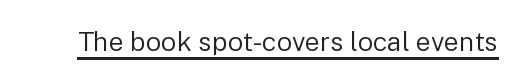
Vertical stems look standard width or narrower in stroke. This sample carries an underscore along the baseline area. Notice how the stems are strictly vertical — no italics here. Spacing between characters is what you'd get straight out of the box.
